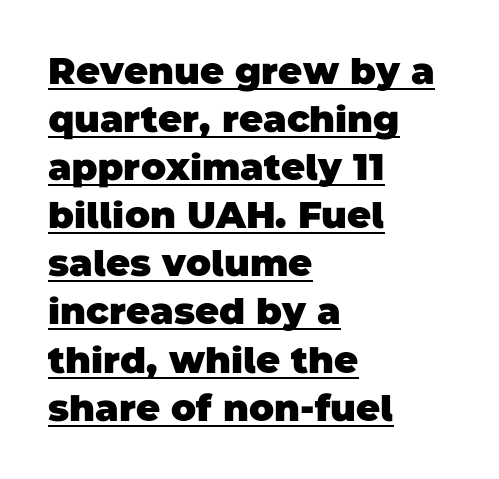
The image shows 37 px heavy sans-serif type; set left-aligned, normal line spacing (1.3x), normal letter spacing, underlined; low stroke contrast and a large x-height.
